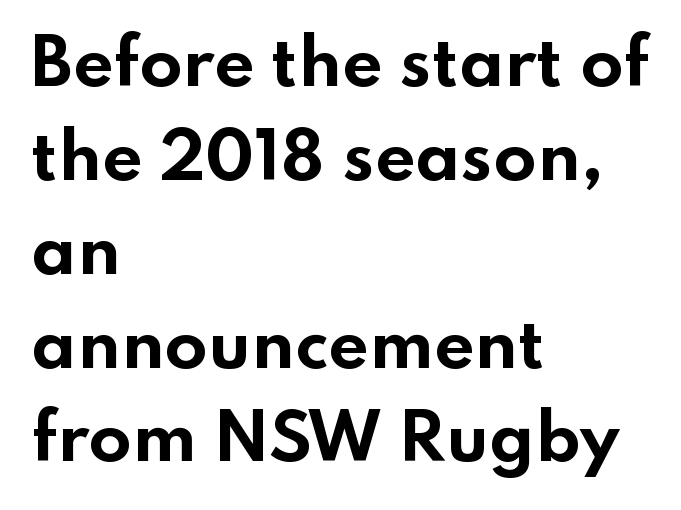
{"serif": "no", "italic": "no", "bold": "yes", "weight": "bold", "width": "wide", "stroke_contrast": "low", "x_height": "small", "monospaced": "no", "underline": "no", "align": "left", "line_spacing": "normal", "line_spacing_ratio": 1.49, "letter_spacing": "normal", "letter_spacing_em": 0.0, "glyph_px": 63}
